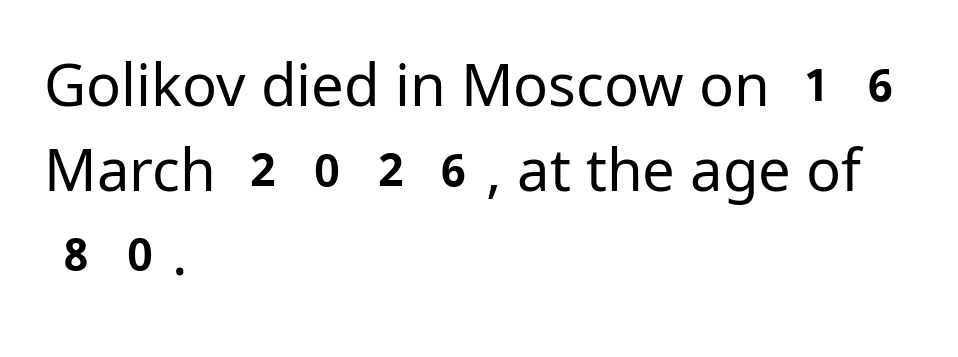
Unbolded letterforms with no extra heft. Spacing between characters is what you'd get straight out of the box. These lines are set flush left with a ragged right edge. Spacing verdict: proportional, widths tailored to each character. Note: no serifs on the glyphs. Beneath every word, the page is bare.
